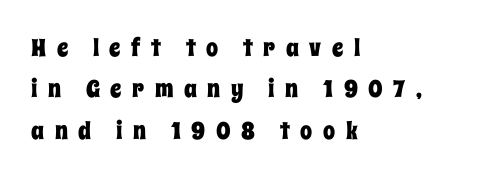
{"italic": "no", "underline": "no", "align": "left", "line_spacing_ratio": 1.72, "letter_spacing": "wide", "letter_spacing_em": 0.44, "glyph_px": 24}
